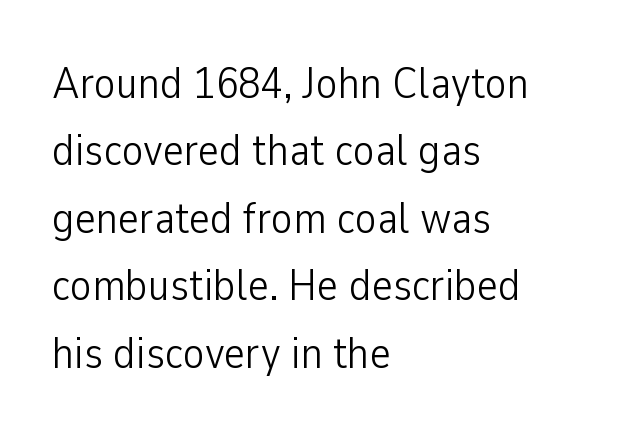
{"serif": "no", "italic": "no", "bold": "no", "weight": "light", "width": "condensed", "stroke_contrast": "low", "x_height": "medium", "monospaced": "no", "underline": "no", "align": "left", "line_spacing": "normal", "line_spacing_ratio": 1.5, "letter_spacing": "normal", "letter_spacing_em": 0.0, "glyph_px": 45}
